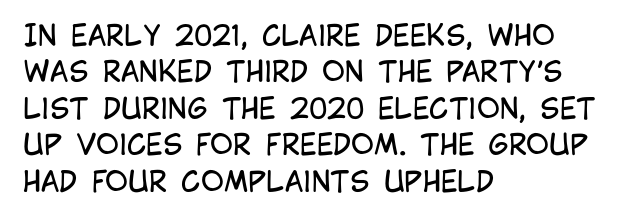
Q: Is the text bold? A: No.
Q: Is the text italic (slanted)? A: No, it is upright.
Q: Is the typeface a serif or a sans-serif typeface? A: Sans-serif.
Q: Is the text underlined? A: No.
Q: How is the paragraph aligned? A: Left-aligned.
Q: Is the spacing between letters normal or unusually wide? A: Normal.
Q: Is the spacing between lines tight, normal or loose? A: Normal.
Q: Width (condensed, normal, or wide)? A: Condensed.
Q: Stroke contrast? A: Low.
Q: x-height? A: Large.
Q: Monospaced? A: No.
